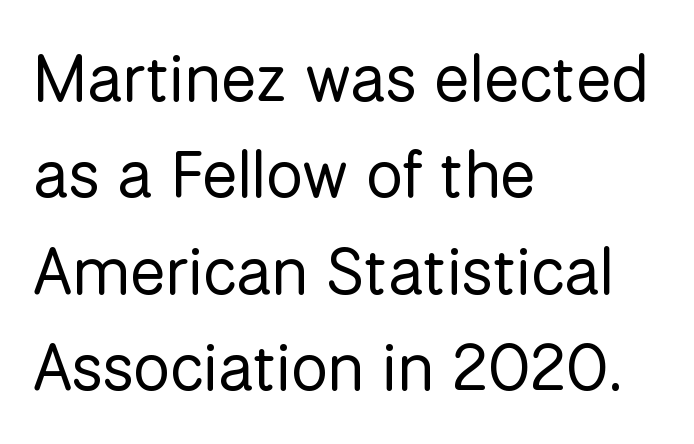
{"serif": "no", "italic": "no", "bold": "no", "weight": "regular", "width": "normal", "stroke_contrast": "low", "x_height": "medium", "monospaced": "no", "underline": "no", "align": "left", "line_spacing": "normal", "line_spacing_ratio": 1.46, "letter_spacing": "normal", "letter_spacing_em": 0.0, "glyph_px": 66}
